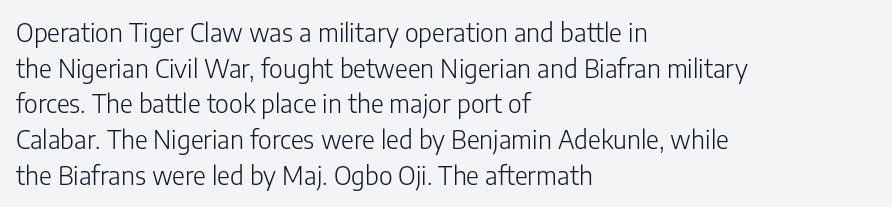
No word sits above an underline. These lines stack with their left ends in a neat column. The line-height multiplier appears to be the usual default. Ordinary non-slanted type is in use. Students, note that the glyphs here touch the page at normal intervals.
